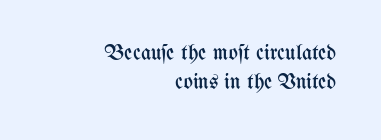
The image shows 22 px text type, upright; set right-aligned, normal line spacing (1.34x), normal letter spacing, not underlined.
